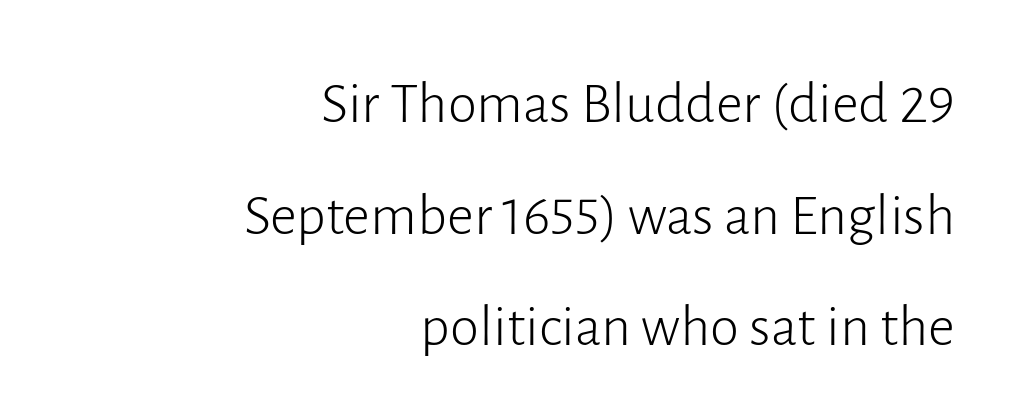
The image shows 59 px light sans-serif type, upright; set right-aligned, line spacing 1.89x, normal letter spacing, not underlined; low stroke contrast and a medium x-height.
